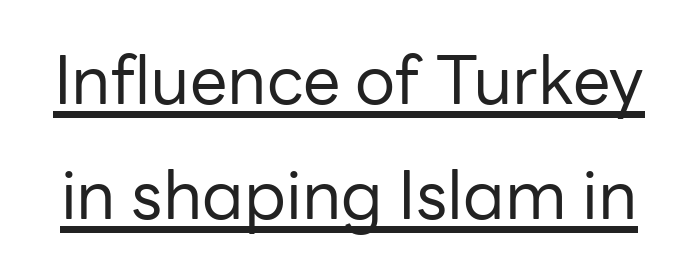
Q: Is the text bold? A: No.
Q: Is the text italic (slanted)? A: No, it is upright.
Q: Is the typeface a serif or a sans-serif typeface? A: Sans-serif.
Q: Is the text underlined? A: Yes.
Q: Is the spacing between letters normal or unusually wide? A: Normal.
Q: Width (condensed, normal, or wide)? A: Normal.
Q: Stroke contrast? A: Low.
Q: x-height? A: Medium.
Q: Monospaced? A: No.
